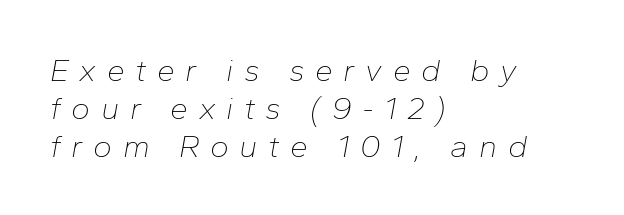
{"italic": "yes", "lean": "right", "slant_degrees": 10, "bold": "no", "weight": "thin", "width": "normal", "stroke_contrast": "low", "x_height": "medium", "monospaced": "no", "underline": "no", "align": "left", "line_spacing_ratio": 1.18, "letter_spacing": "wide", "letter_spacing_em": 0.33, "glyph_px": 32}
